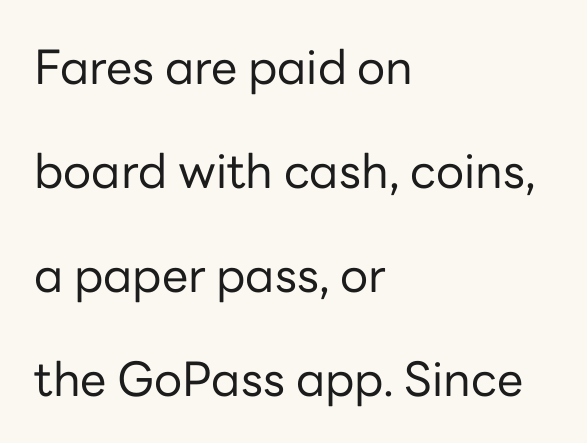
The image shows 47 px regular-weight sans-serif type, upright; set left-aligned, loose line spacing (2.21x), normal letter spacing, not underlined; low stroke contrast and a medium x-height.
